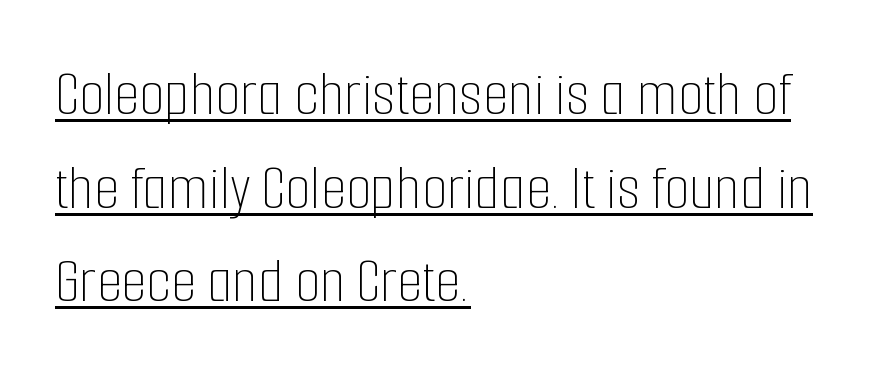
{"italic": "no", "bold": "no", "weight": "thin", "width": "condensed", "stroke_contrast": "low", "x_height": "medium", "monospaced": "no", "underline": "yes", "align": "left", "line_spacing": "normal", "line_spacing_ratio": 1.44, "letter_spacing": "normal", "letter_spacing_em": 0.0, "glyph_px": 65}
